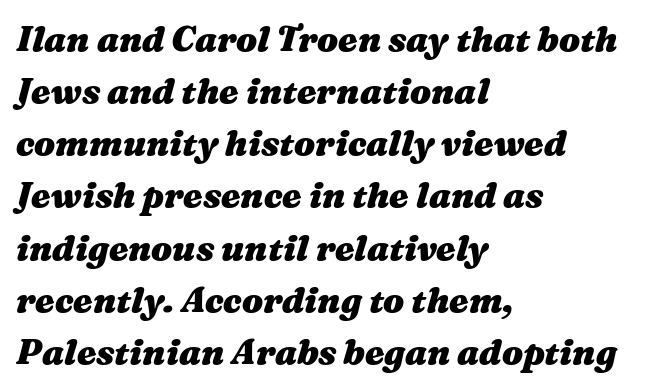
Q: Is the text bold? A: Yes.
Q: Is the text italic (slanted)? A: Yes, it leans right by about 16 degrees.
Q: Is the text underlined? A: No.
Q: How is the paragraph aligned? A: Left-aligned.
Q: Is the spacing between letters normal or unusually wide? A: Normal.
Q: Is the spacing between lines tight, normal or loose? A: Normal.
Q: Width (condensed, normal, or wide)? A: Wide.
Q: Stroke contrast? A: Medium.
Q: x-height? A: Medium.
Q: Monospaced? A: No.
